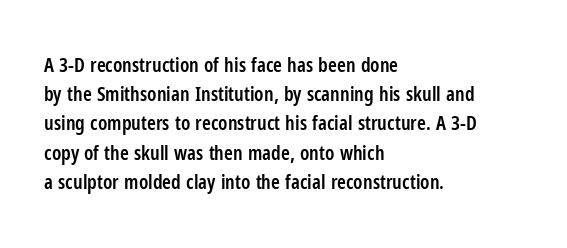
How heavy is the stroke? Medium-heavy — a semibold, shy of bold. Notice how the passage keeps a crisp vertical edge on the left only. In terms of posture, this sample is upright. The rendering uses a moderate line-height, typical for paragraphs. No extra tracking has been applied to these lines. Descender tails drop into unmarked territory.
